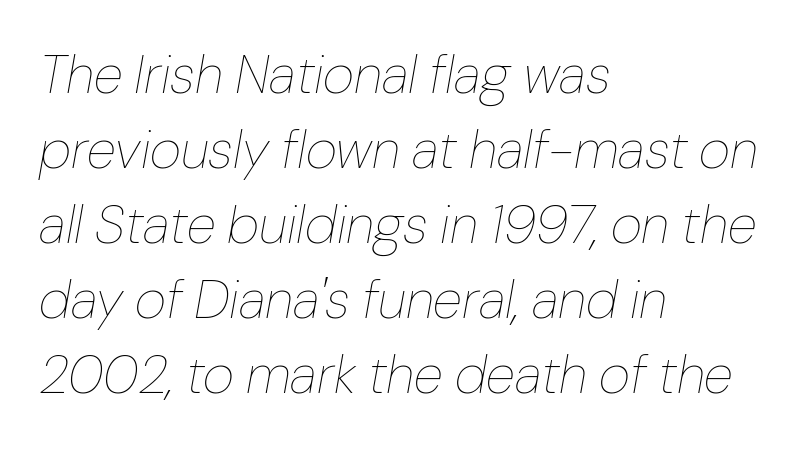
{"italic": "yes", "lean": "right", "slant_degrees": 10, "bold": "no", "weight": "thin", "width": "normal", "stroke_contrast": "low", "x_height": "medium", "monospaced": "no", "underline": "no", "align": "left", "line_spacing": "normal", "line_spacing_ratio": 1.39, "letter_spacing": "normal", "letter_spacing_em": 0.0, "glyph_px": 54}
